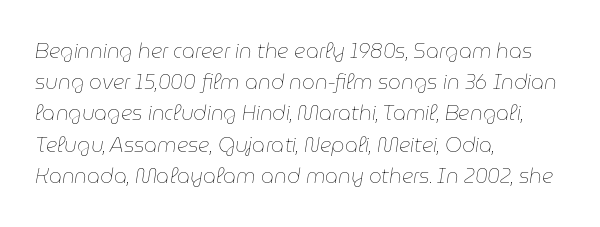
The letterforms sit shoulder to shoulder at normal distance. Does the copy run flush right? No — it runs flush left. If you measured baseline to baseline, you'd find a middling distance. Underlining? Definitely not there. A typesetter would mark this as italic.
